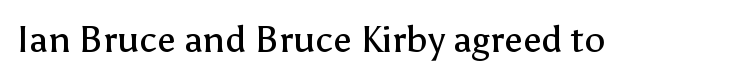
{"serif": "no", "italic": "no", "bold": "no", "weight": "regular", "width": "normal", "stroke_contrast": "low", "x_height": "medium", "monospaced": "no", "underline": "no", "letter_spacing": "normal", "letter_spacing_em": 0.0, "glyph_px": 37}
